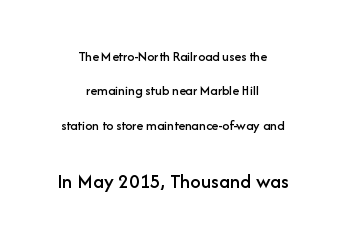
Check the space under the baseline: it is left empty. The paragraph has two soft edges and a firm central axis. Compared with typical paragraphs, the rows here are farther apart. Do the letters lean? They stand straight.
